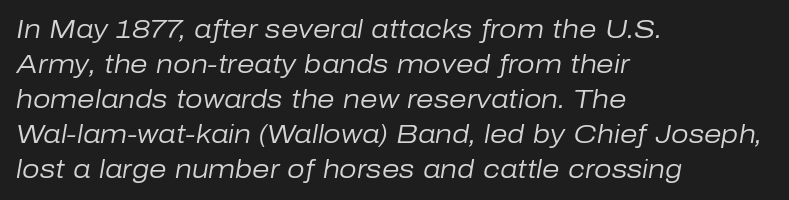
Q: Is the text bold? A: No.
Q: Is the text italic (slanted)? A: Yes, it leans right by about 10 degrees.
Q: Is the text underlined? A: No.
Q: How is the paragraph aligned? A: Left-aligned.
Q: Is the spacing between letters normal or unusually wide? A: Normal.
Q: Is the spacing between lines tight, normal or loose? A: Normal.
